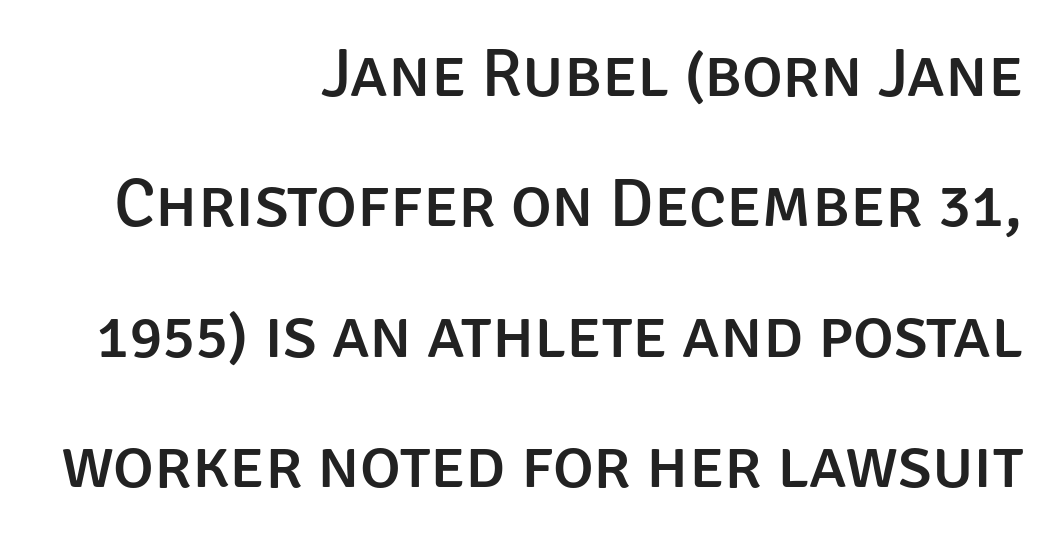
Visually the block forms a straight wall on the right and a jagged coastline on the left. Think of a printed novel: that variable character pitch is what you see here. In terms of posture, this sample is upright. A typesetter would call this zero additional tracking. Descenders are the only things crossing below the line. Nope, no serifs anywhere on these letters.
